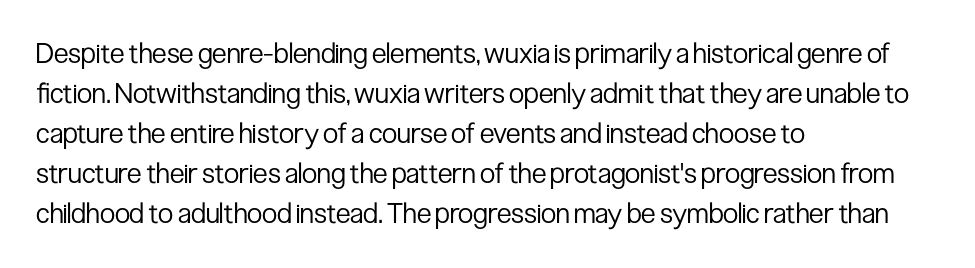
The image shows 28 px regular-weight, condensed sans-serif type, upright; set left-aligned, normal line spacing (1.43x), normal letter spacing, not underlined; low stroke contrast and a medium x-height.
